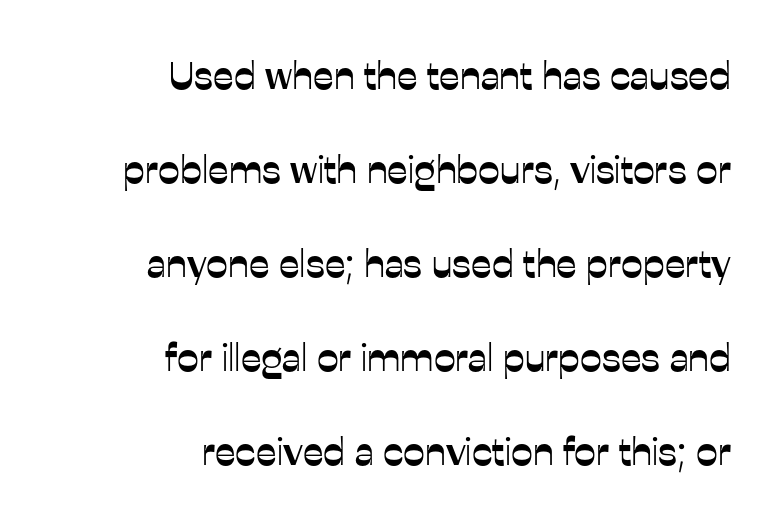
{"serif": "no", "italic": "no", "width": "normal", "stroke_contrast": "low", "x_height": "medium", "monospaced": "no", "underline": "no", "align": "right", "line_spacing": "loose", "line_spacing_ratio": 2.41, "letter_spacing": "normal", "letter_spacing_em": 0.0, "glyph_px": 39}
